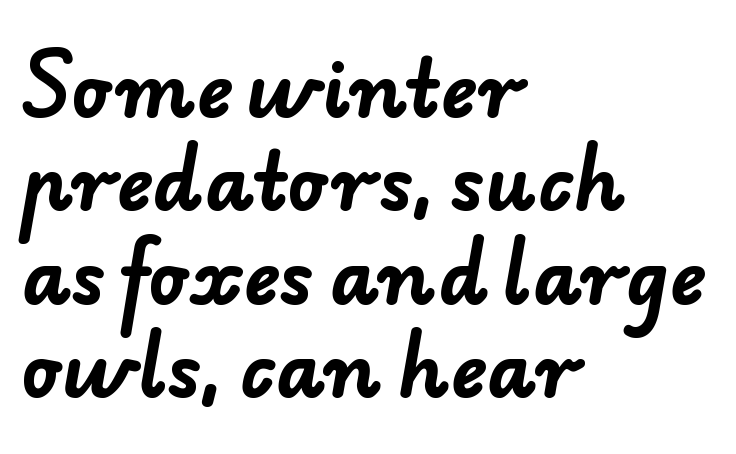
Q: Is the text bold? A: Yes.
Q: Is the typeface a serif or a sans-serif typeface? A: Sans-serif.
Q: Is the text underlined? A: No.
Q: How is the paragraph aligned? A: Left-aligned.
Q: Is the spacing between letters normal or unusually wide? A: Normal.
Q: Width (condensed, normal, or wide)? A: Normal.
Q: Stroke contrast? A: Low.
Q: x-height? A: Small.
Q: Monospaced? A: No.
